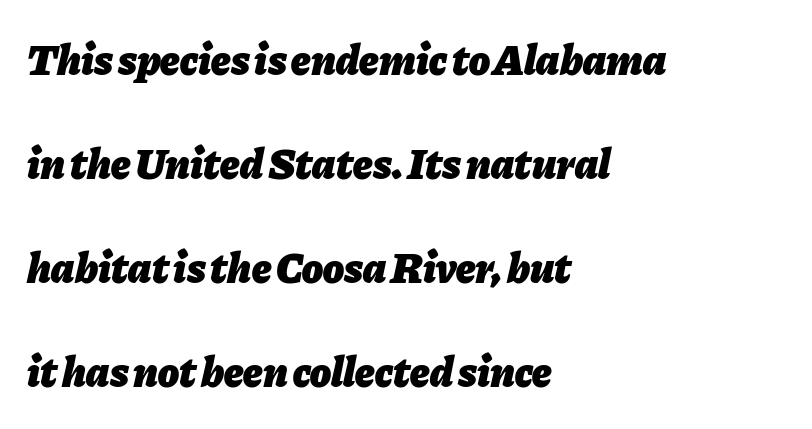
The image shows 43 px heavy type, italic (leaning right); set left-aligned, loose line spacing (2.42x), normal letter spacing, not underlined; low stroke contrast and a medium x-height.
